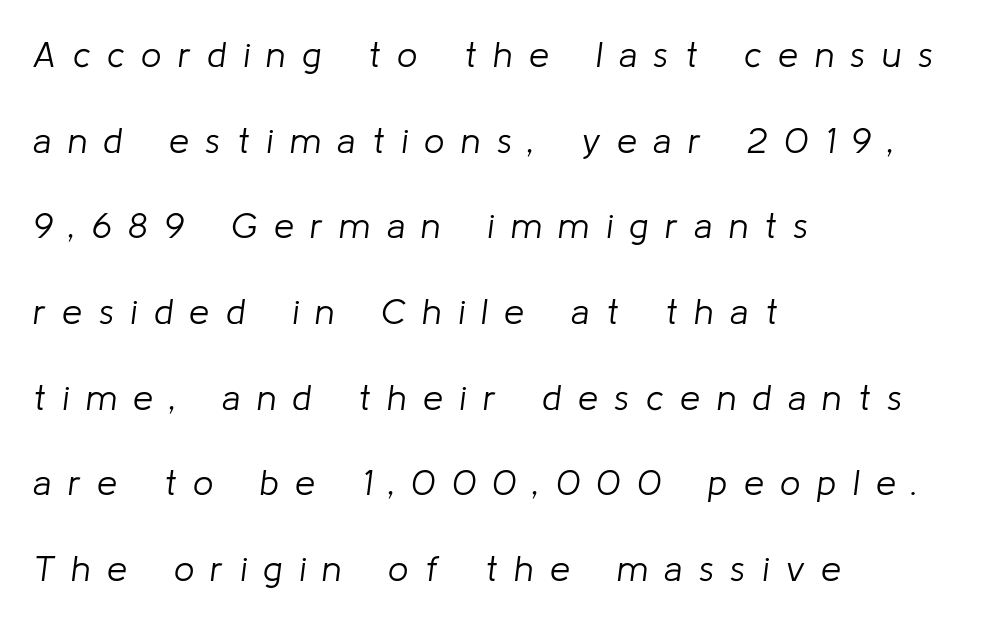
{"italic": "yes", "lean": "right", "slant_degrees": 8, "bold": "no", "weight": "light", "width": "normal", "stroke_contrast": "low", "x_height": "medium", "monospaced": "no", "underline": "no", "align": "left", "line_spacing": "loose", "line_spacing_ratio": 2.38, "letter_spacing": "wide", "letter_spacing_em": 0.46, "glyph_px": 36}
